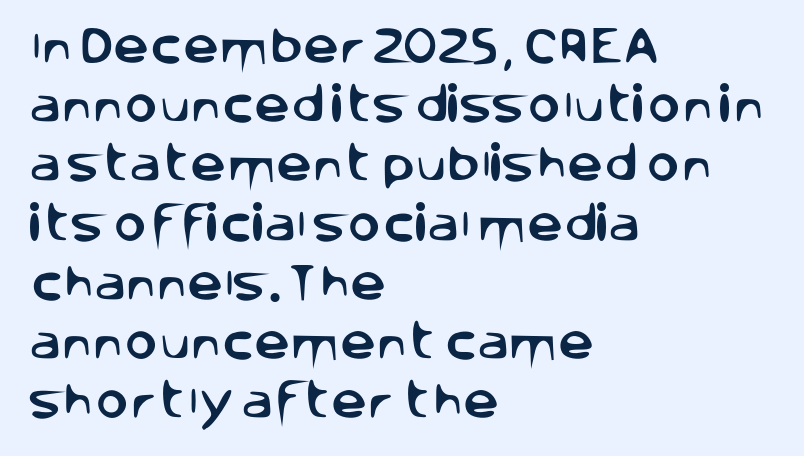
{"serif": "no", "italic": "no", "width": "normal", "stroke_contrast": "low", "x_height": "large", "monospaced": "no", "underline": "no", "align": "left", "line_spacing": "normal", "line_spacing_ratio": 1.48, "letter_spacing": "normal", "letter_spacing_em": 0.0, "glyph_px": 40}
